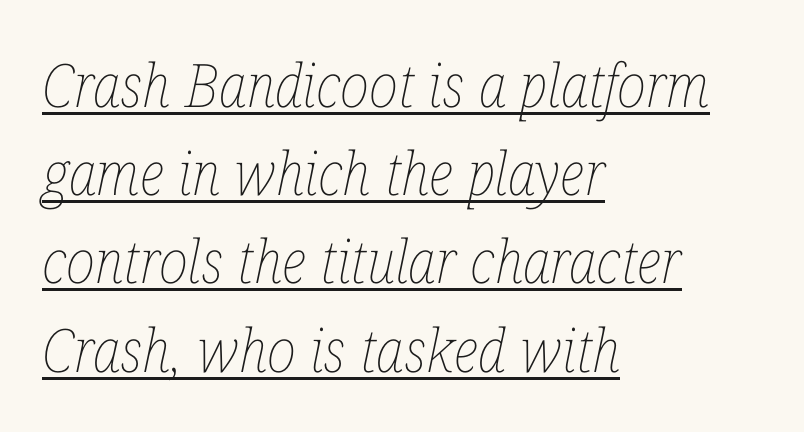
{"italic": "yes", "lean": "right", "slant_degrees": 12, "bold": "no", "weight": "thin", "width": "condensed", "stroke_contrast": "low", "x_height": "medium", "monospaced": "no", "underline": "yes", "align": "left", "line_spacing": "normal", "line_spacing_ratio": 1.47, "letter_spacing": "normal", "letter_spacing_em": 0.0, "glyph_px": 60}
